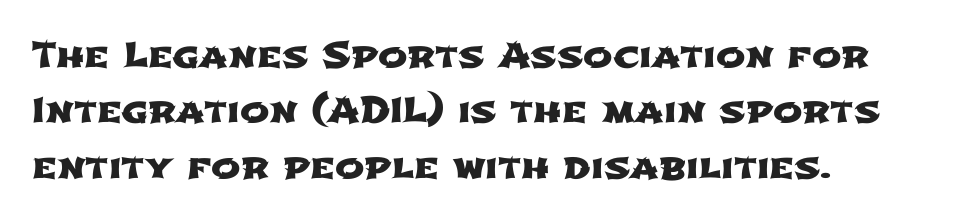
These lines are set flush left with a ragged right edge. Successive baselines arrive at the customary interval. These lines keep a tight, regular rhythm from letter to letter. Think of a printed novel: that variable character pitch is what you see here. Lines of text with bare space underneath. The letters carry no serifs — their stems end cleanly without finishing strokes.
